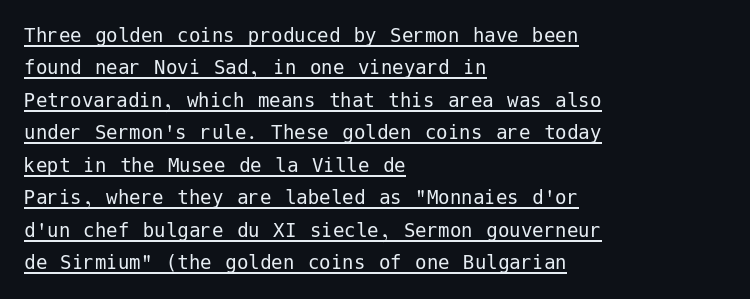
The image shows 23 px text type, upright; set left-aligned, normal line spacing (1.41x), normal letter spacing, underlined.
